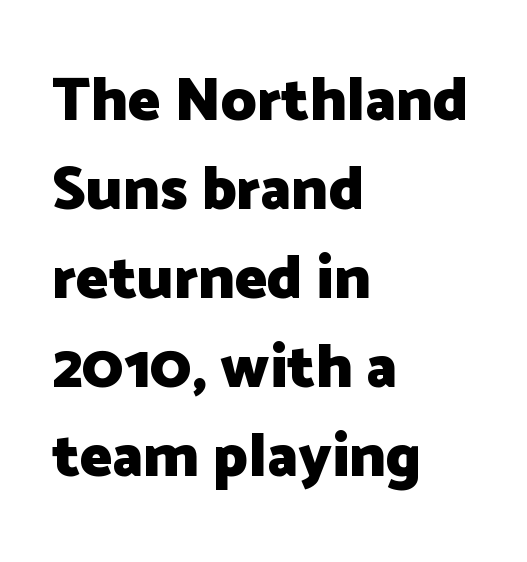
Unmarked baselines from the first word to the last. Every character sits straight up, as roman type does. The block of text has a typical density, with ordinary space between rows. Chunky letters — that's bold for sure. The face used here is a sans, in the tradition of grotesques and geometrics. Leftover space on each line is placed entirely after the last word.
